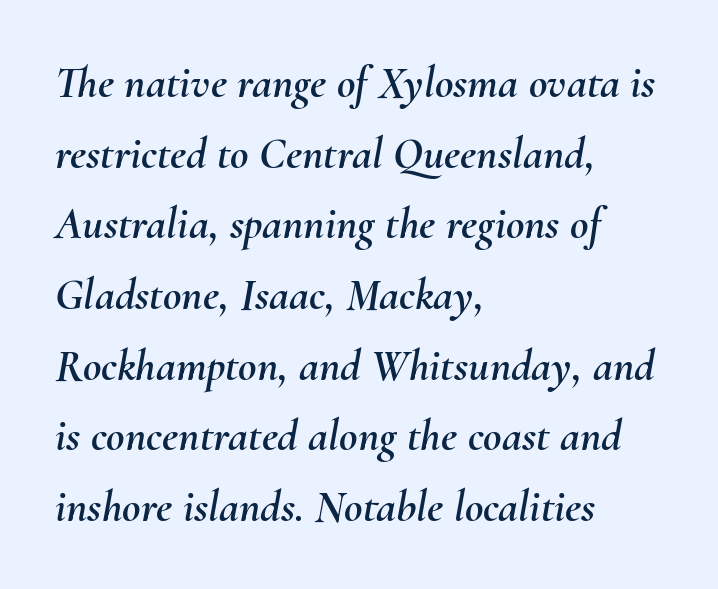
{"italic": "yes", "lean": "right", "slant_degrees": 10, "width": "normal", "stroke_contrast": "medium", "x_height": "small", "monospaced": "no", "underline": "no", "align": "left", "line_spacing": "normal", "line_spacing_ratio": 1.57, "letter_spacing": "normal", "letter_spacing_em": 0.0, "glyph_px": 45}
